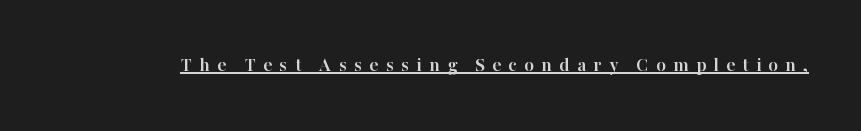
The image shows 20 px bold type, upright; set unusually wide letter spacing (+0.36 em), underlined.
